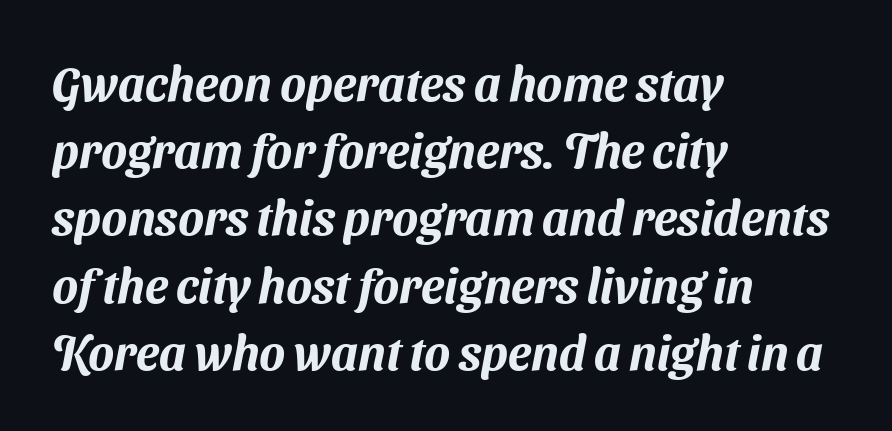
{"serif": "no", "width": "normal", "stroke_contrast": "medium", "x_height": "medium", "monospaced": "no", "underline": "no", "align": "left", "line_spacing": "normal", "line_spacing_ratio": 1.4, "letter_spacing": "normal", "letter_spacing_em": 0.0, "glyph_px": 48}
